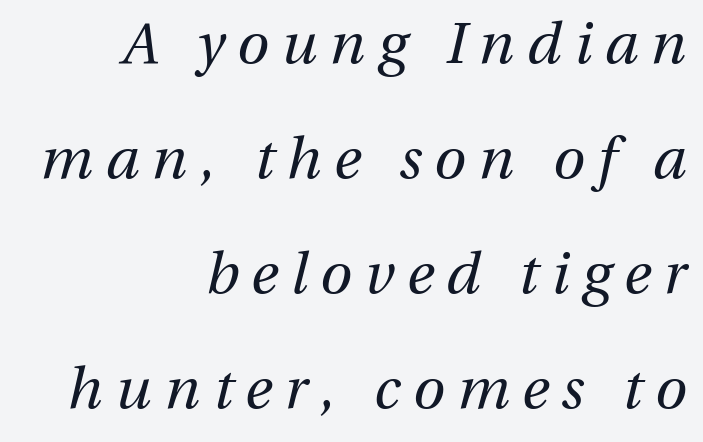
The image shows 58 px regular-weight type, italic (leaning right); set right-aligned, loose line spacing (1.98x), unusually wide letter spacing (+0.22 em), not underlined; medium stroke contrast and a medium x-height.
